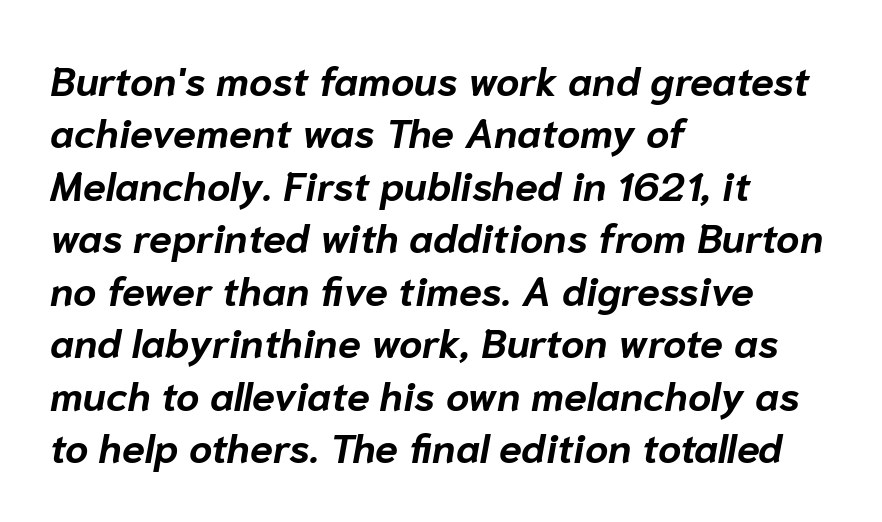
The type is set solid horizontally, with unmodified tracking. Notice how thick the strokes are: this is what a full bold looks like. Regular leading. Casual observation: everything's shoved over to the left. Do the characters align in a grid? No, the font is proportional.
